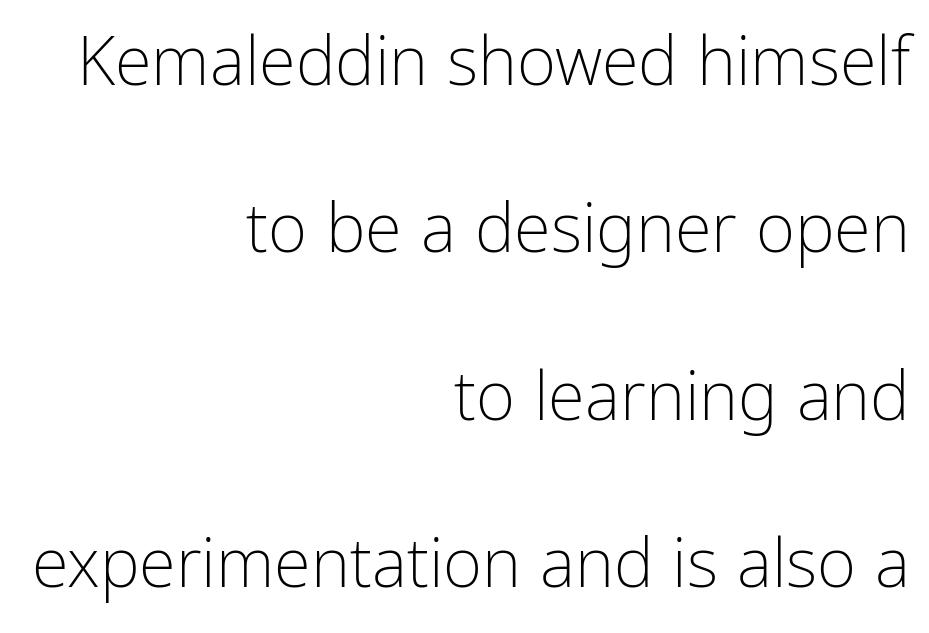
{"serif": "no", "italic": "no", "bold": "no", "weight": "light", "width": "condensed", "stroke_contrast": "low", "x_height": "medium", "monospaced": "no", "underline": "no", "align": "right", "line_spacing": "loose", "line_spacing_ratio": 2.5, "letter_spacing": "normal", "letter_spacing_em": 0.0, "glyph_px": 67}
